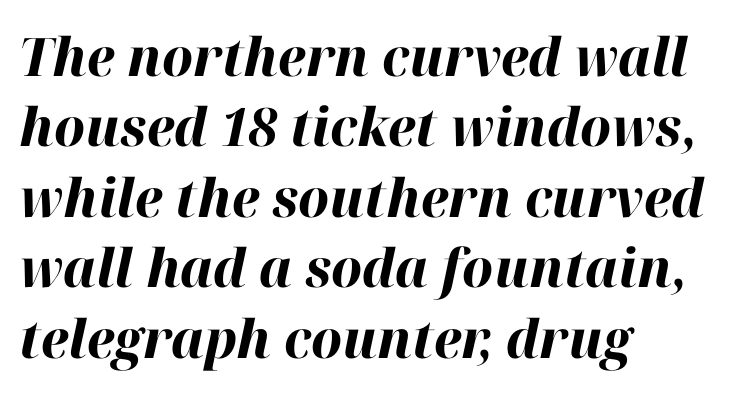
The gap between lines stays unmarked. Compared with typical paragraphs, the rows here are spaced about the same. Each letter keeps its own natural width here, so spacing adapts to shape. The paragraph has a hard left edge and a soft right edge. Is the letter spacing exaggerated? No — it looks like the ordinary default. An italicized treatment has been applied to the whole sample.
